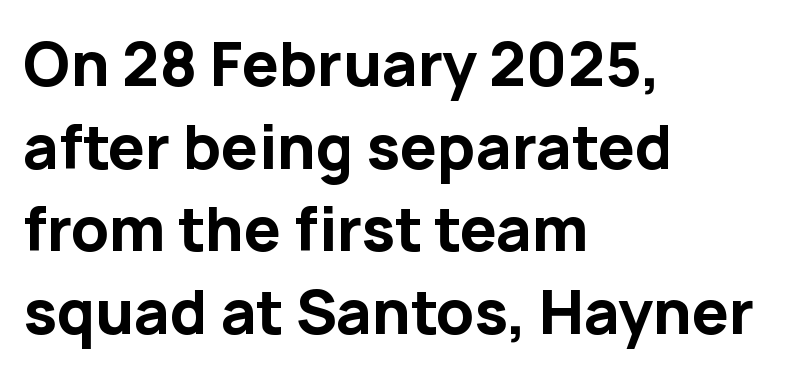
The image shows 59 px bold sans-serif type, upright; set left-aligned, normal line spacing (1.4x), normal letter spacing, not underlined; low stroke contrast and a medium x-height.
